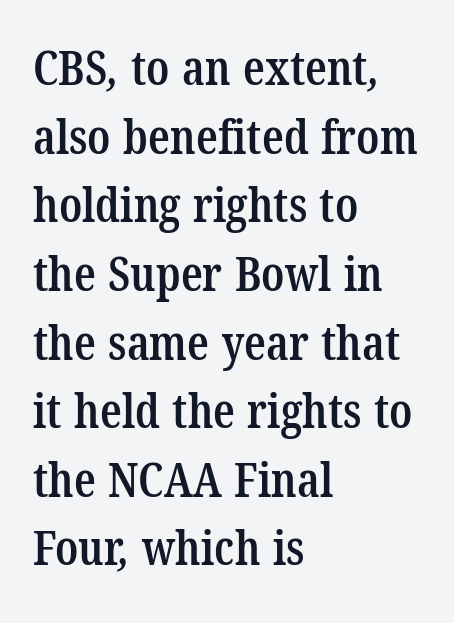
{"serif": "yes", "bold": "semi", "weight": "semibold", "width": "condensed", "stroke_contrast": "low", "x_height": "medium", "monospaced": "no", "underline": "no", "align": "left", "line_spacing": "normal", "line_spacing_ratio": 1.43, "letter_spacing": "normal", "letter_spacing_em": 0.0, "glyph_px": 48}
